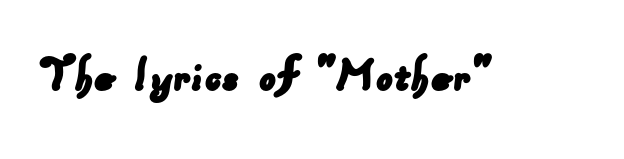
Each letter keeps its own natural width here, so spacing adapts to shape. Descender tails drop into unmarked territory. Caption: standard tracking, unaltered. Nothing sits at the stroke ends, so this counts as sans-serif.
